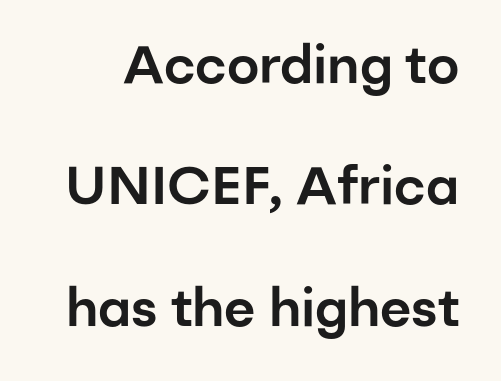
A typesetter would label this face a sans. Spacing verdict: proportional, widths tailored to each character. A clean baseline with only descenders dipping below it. Words appear dense and cohesive because spacing is normal. Quick note: not italic, upright.
